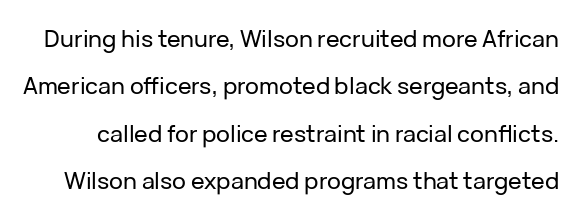
The image shows 23 px text type, upright; set loose line spacing (2.06x), normal letter spacing, not underlined.
